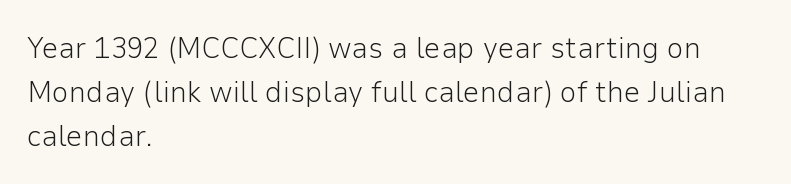
{"serif": "no", "italic": "no", "bold": "no", "weight": "light", "width": "normal", "stroke_contrast": "low", "x_height": "medium", "monospaced": "no", "underline": "no", "align": "left", "line_spacing": "normal", "line_spacing_ratio": 1.46, "letter_spacing": "normal", "letter_spacing_em": 0.0, "glyph_px": 30}
